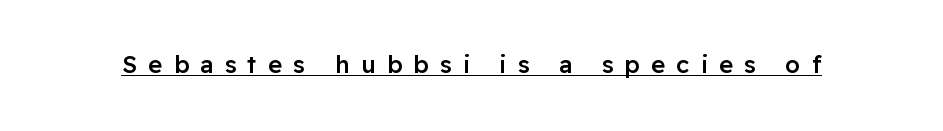
{"italic": "no", "bold": "semi", "underline": "yes", "letter_spacing": "wide", "letter_spacing_em": 0.47, "glyph_px": 24}
